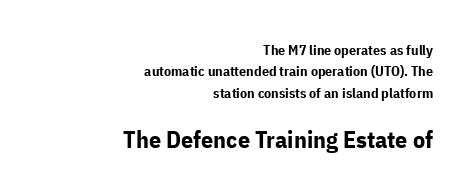
Q: Is the text bold? A: Yes.
Q: Is the text italic (slanted)? A: No, it is upright.
Q: Is the text underlined? A: No.
Q: How is the paragraph aligned? A: Right-aligned.
Q: Is the spacing between letters normal or unusually wide? A: Normal.
Q: Is the spacing between lines tight, normal or loose? A: Normal.
Q: Which block of text is set in a larger size, the first (top) or the second (bottom)? A: The second (bottom) one.
